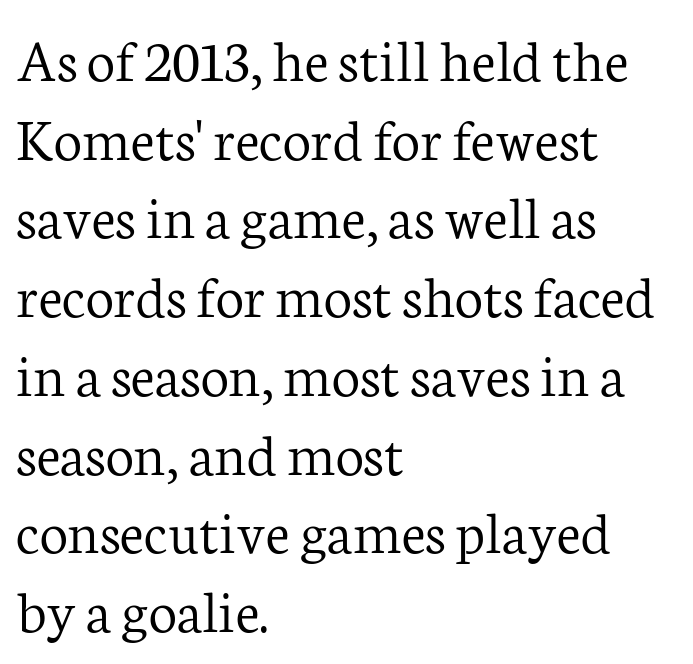
{"serif": "yes", "italic": "no", "bold": "no", "weight": "light", "width": "normal", "stroke_contrast": "low", "x_height": "medium", "monospaced": "no", "underline": "no", "align": "left", "line_spacing": "normal", "line_spacing_ratio": 1.25, "letter_spacing": "normal", "letter_spacing_em": 0.0, "glyph_px": 63}
